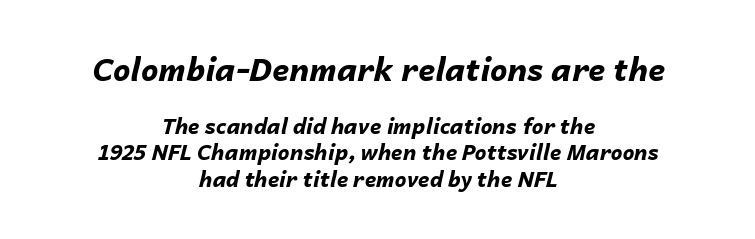
The image shows 31 px bold type, italic (leaning right); set centered, normal line spacing (1.26x), normal letter spacing, not underlined; the first (top) block is 1.48x larger; low stroke contrast and a medium x-height.
